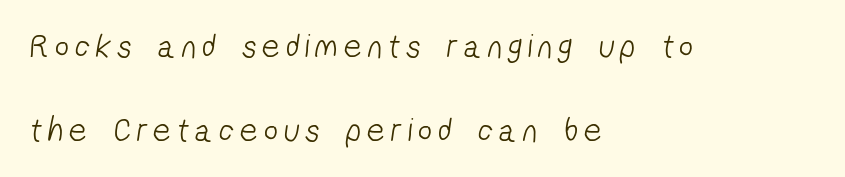
{"serif": "no", "bold": "no", "weight": "light", "width": "condensed", "stroke_contrast": "low", "x_height": "medium", "monospaced": "no", "underline": "no", "align": "left", "line_spacing": "loose", "line_spacing_ratio": 2.46, "glyph_px": 34}
